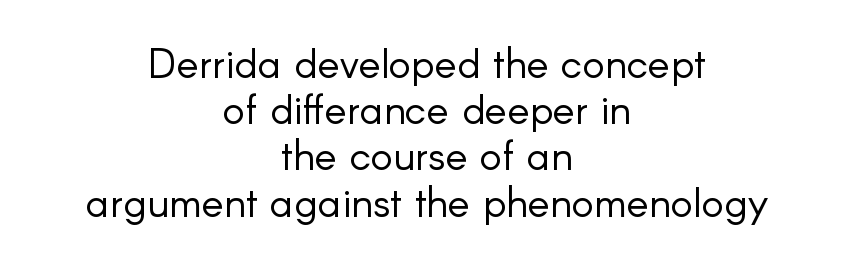
Nope, not italic — everything's standing straight. You could call the tracking neutral — neither tight nor loose. Ink coverage per letter is moderate at most. A centered setting, common on invitations and titles, is used for this passage. The glyphs are unaccompanied by any horizontal stroke below them.
